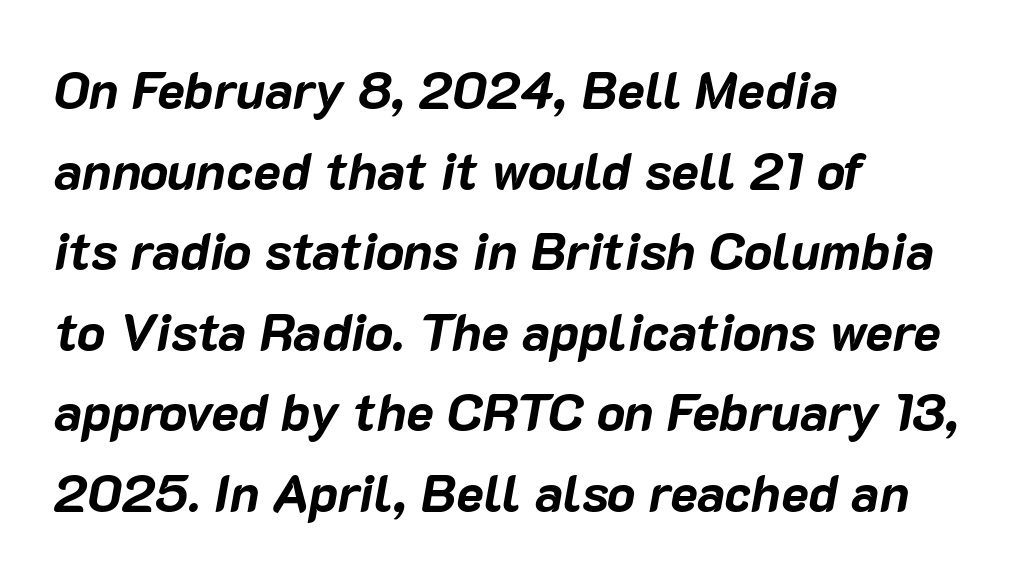
Quick note: italic. Caption: standard tracking, unaltered. Compared with an ordinary text face, these strokes are far heavier — a full bold. Glance below the letters and you will spot only blank space. Proportional: the letters do not fall into vertical columns. Typeset ragged right — the left edge is the straight one.
